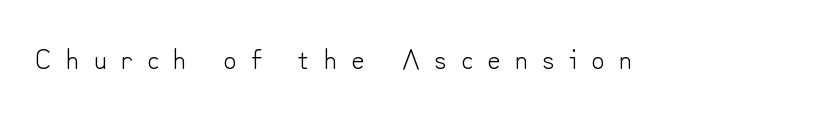
The image shows 29 px light sans-serif type, upright; set unusually wide letter spacing (+0.5 em), not underlined; low stroke contrast and a small x-height.
